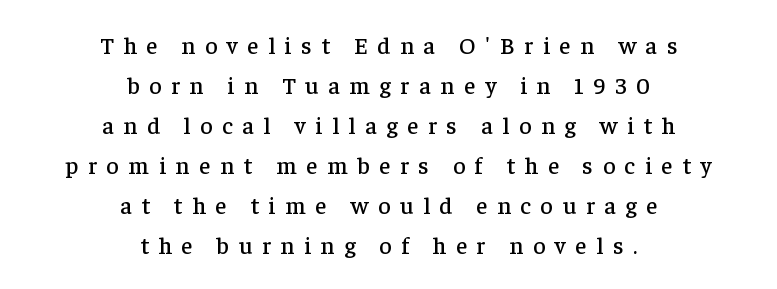
The image shows 24 px text type, upright; set centered, normal line spacing (1.67x), unusually wide letter spacing (+0.4 em), not underlined.
